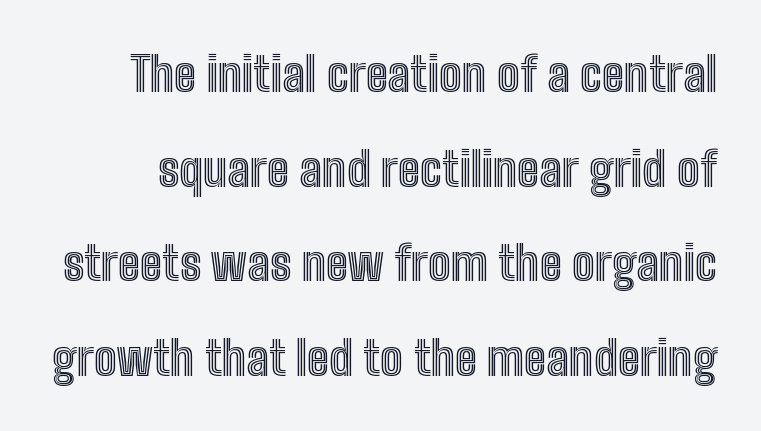
{"italic": "no", "width": "condensed", "x_height": "medium", "monospaced": "no", "underline": "no", "line_spacing": "loose", "line_spacing_ratio": 1.97, "letter_spacing": "normal", "letter_spacing_em": 0.0, "glyph_px": 48}
